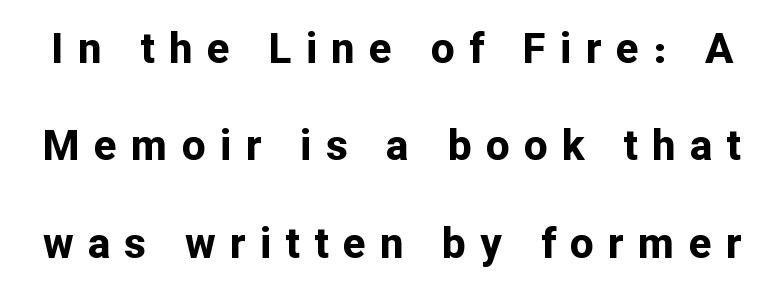
{"serif": "no", "italic": "no", "bold": "yes", "weight": "bold", "width": "normal", "stroke_contrast": "low", "x_height": "medium", "monospaced": "no", "underline": "no", "line_spacing": "loose", "line_spacing_ratio": 2.32, "letter_spacing": "wide", "letter_spacing_em": 0.34, "glyph_px": 42}
